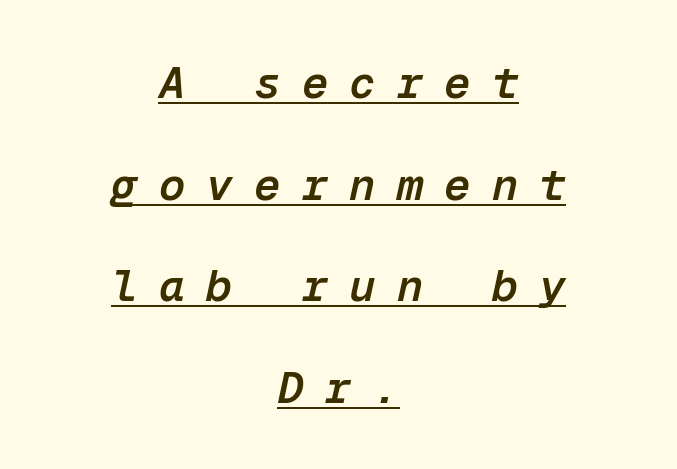
Slightly chunky letters — semibold, I'd say, not full bold. Whoever set this chose breathing room over compactness in the vertical rhythm. The typesetter has applied underlining to the passage shown. The font's italic variant was chosen for this text.
